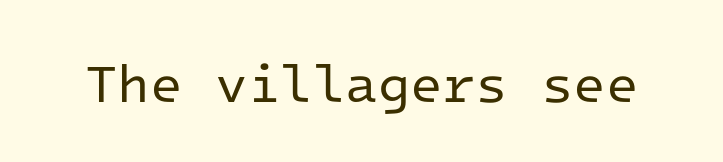
{"serif": "no", "italic": "no", "bold": "no", "weight": "regular", "width": "normal", "stroke_contrast": "low", "x_height": "medium", "monospaced": "yes", "underline": "no", "letter_spacing": "normal", "letter_spacing_em": 0.0, "glyph_px": 53}
